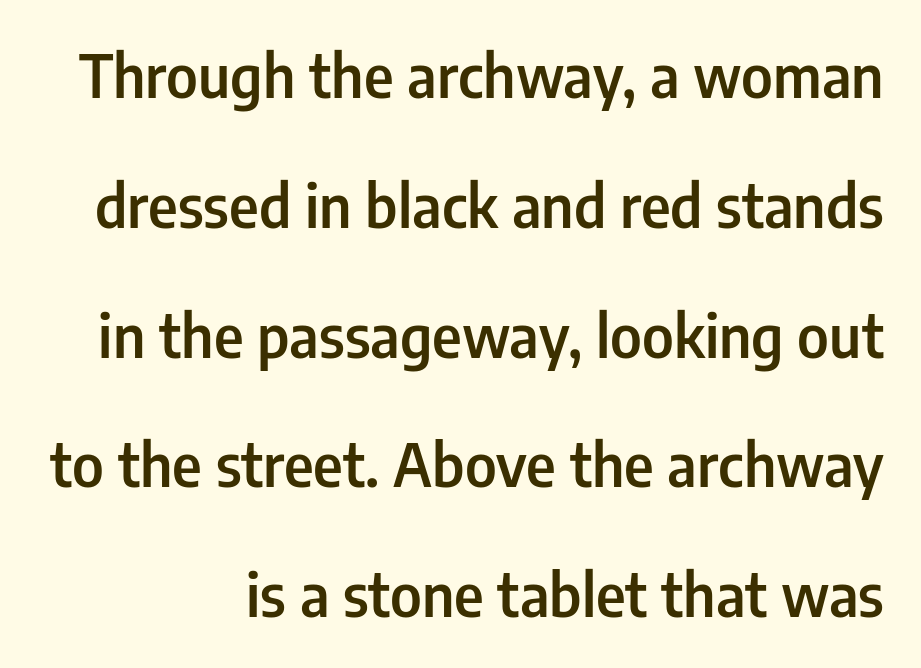
The image shows 59 px semibold, condensed sans-serif type, upright; set right-aligned, loose line spacing (2.2x), normal letter spacing, not underlined; low stroke contrast and a medium x-height.
